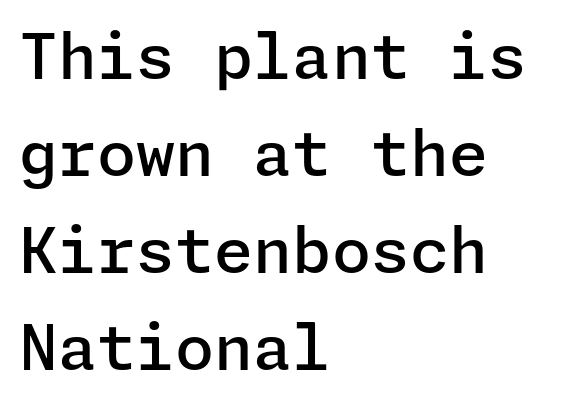
Q: Is the text bold? A: Semi-bold.
Q: Is the text italic (slanted)? A: No, it is upright.
Q: Is the typeface a serif or a sans-serif typeface? A: Sans-serif.
Q: Is the text underlined? A: No.
Q: How is the paragraph aligned? A: Left-aligned.
Q: Is the spacing between letters normal or unusually wide? A: Normal.
Q: Is the spacing between lines tight, normal or loose? A: Normal.
Q: Width (condensed, normal, or wide)? A: Normal.
Q: Stroke contrast? A: Low.
Q: x-height? A: Medium.
